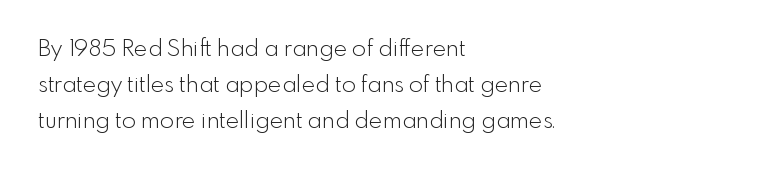
The foot of each line stays bare and open. It's the straight-up-and-down kind of type. The gaps between neighbouring characters are ordinary and unremarkable. A normal amount of white space separates one row of letters from the next. Typeset ragged right — the left edge is the straight one. Is the stroke heavy? The answer is a plain regular-or-lighter.
